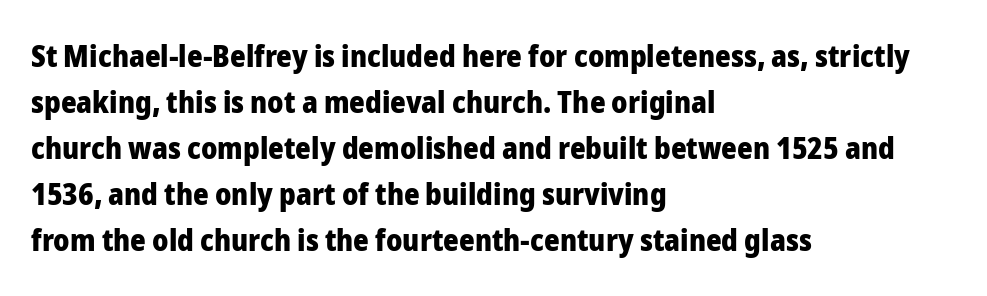
{"serif": "no", "italic": "no", "bold": "yes", "weight": "heavy", "width": "normal", "stroke_contrast": "low", "x_height": "medium", "monospaced": "no", "underline": "no", "align": "left", "line_spacing": "normal", "line_spacing_ratio": 1.53, "letter_spacing": "normal", "letter_spacing_em": 0.0, "glyph_px": 30}
